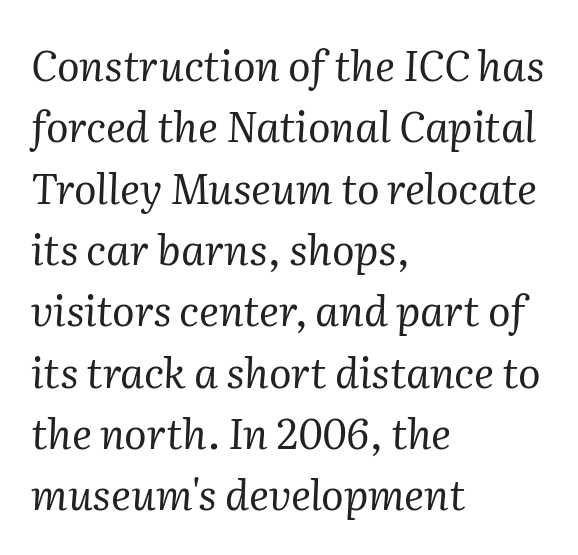
The rendering uses natural spacing where letterforms have individual widths. Each stroke keeps to a modest, everyday thickness or less. Is this a sans? No — the strokes have serifs. Each word holds together tightly as a unit, with standard inter-letter gaps.
